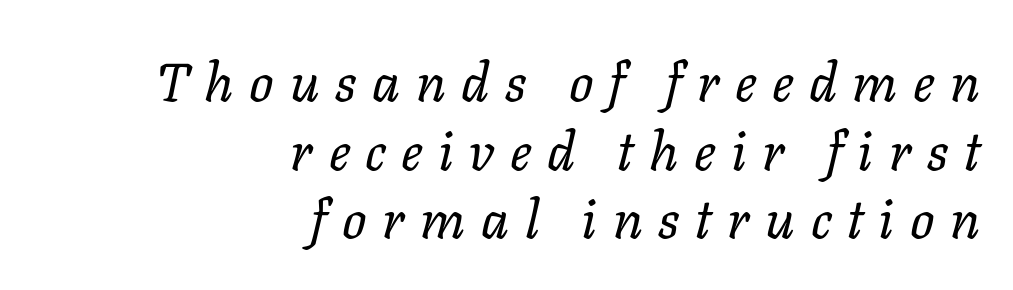
The image shows 54 px regular-weight type, italic (leaning right); set right-aligned, normal line spacing (1.27x), unusually wide letter spacing (+0.29 em), not underlined; low stroke contrast and a medium x-height.
